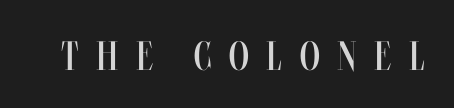
The image shows 41 px regular-weight, condensed type, upright; set unusually wide letter spacing (+0.43 em), not underlined; medium stroke contrast and a large x-height.
